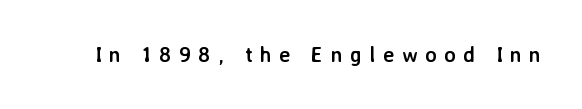
{"italic": "no", "bold": "yes", "underline": "no", "letter_spacing": "wide", "letter_spacing_em": 0.36, "glyph_px": 21}
